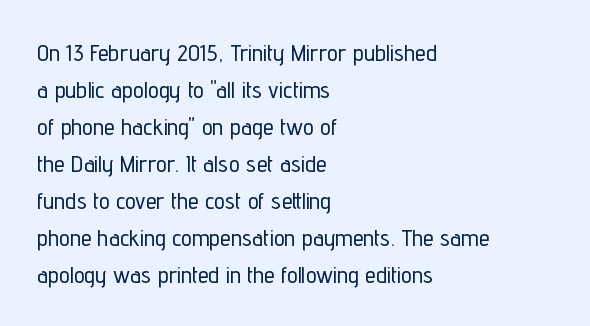
{"italic": "no", "underline": "no", "align": "left", "line_spacing": "normal", "line_spacing_ratio": 1.54, "letter_spacing": "normal", "letter_spacing_em": 0.0, "glyph_px": 24}
